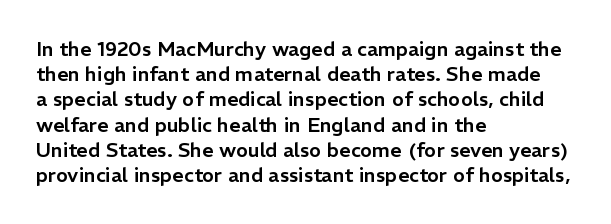
The image shows 20 px text type, upright; set left-aligned, normal line spacing (1.26x), normal letter spacing, not underlined.
